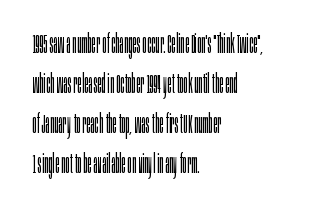
{"italic": "no", "bold": "no", "underline": "no", "align": "left", "line_spacing": "normal", "line_spacing_ratio": 1.54, "letter_spacing": "normal", "letter_spacing_em": 0.0, "glyph_px": 26}
